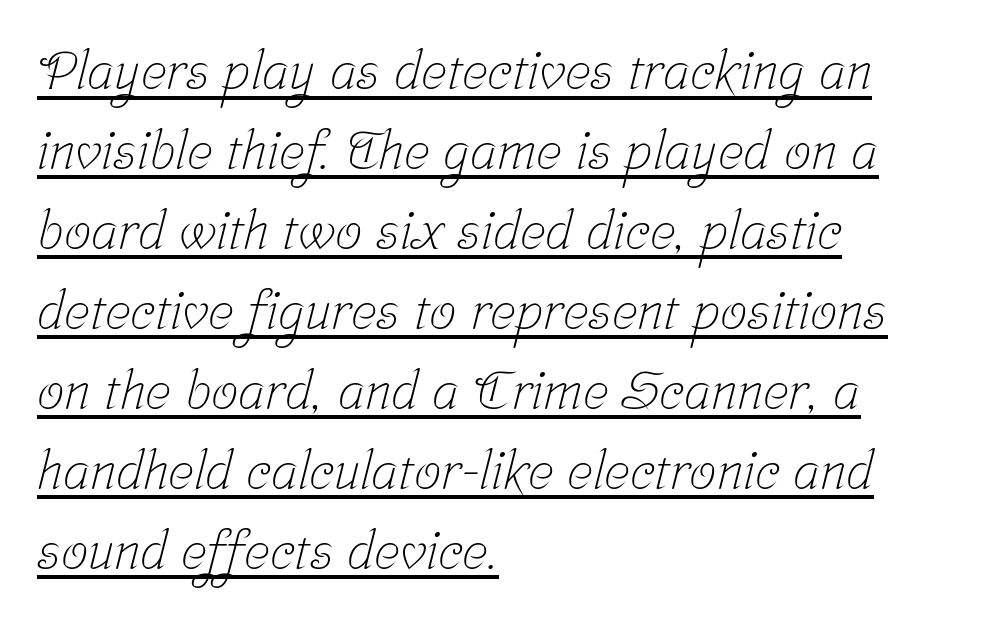
Does a line run under the words? Yes, clearly. Little horizontal feet cap the strokes, marking this as serif type. Here the glyphs are tracked normally, forming tight word shapes. Leftover space on each line is placed entirely after the last word. Character widths vary here, with narrow letters taking less room than wide ones. Horizontal bands of white between lines are of average thickness.
